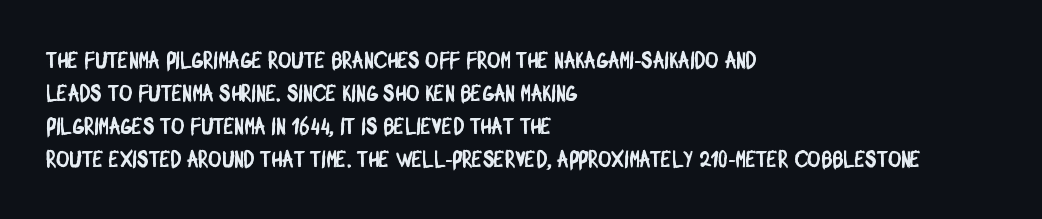
Q: Is the text underlined? A: No.
Q: How is the paragraph aligned? A: Left-aligned.
Q: Is the spacing between letters normal or unusually wide? A: Normal.
Q: Is the spacing between lines tight, normal or loose? A: Normal.
